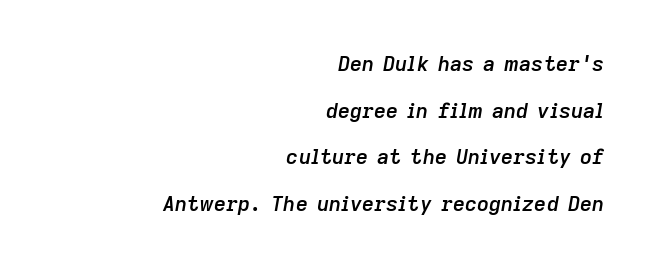
The image shows 21 px text type, italic (leaning right); set right-aligned, loose line spacing (2.22x), normal letter spacing, not underlined.
